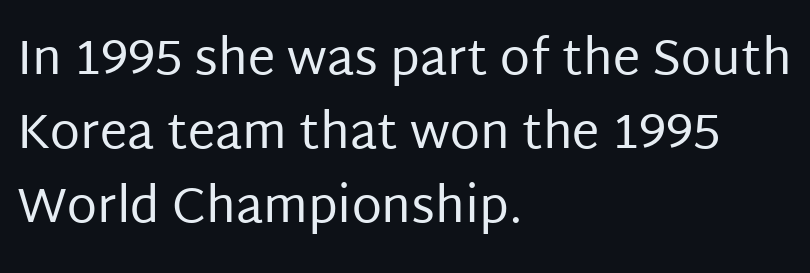
The image shows 49 px regular-weight sans-serif type, upright; set left-aligned, normal line spacing (1.51x), normal letter spacing, not underlined; low stroke contrast and a large x-height.
